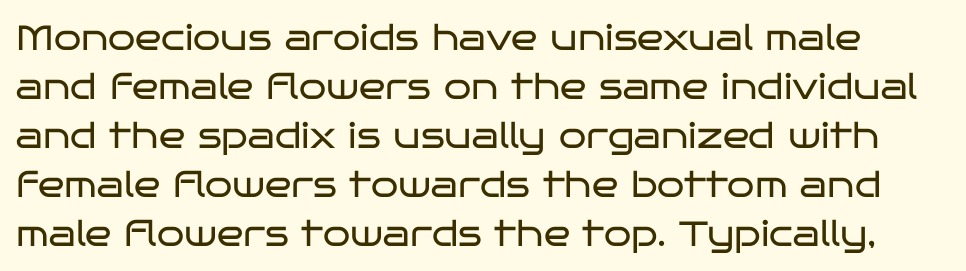
The image shows 35 px regular-weight, wide sans-serif type, upright; set normal line spacing (1.4x), normal letter spacing, not underlined; low stroke contrast and a large x-height.
